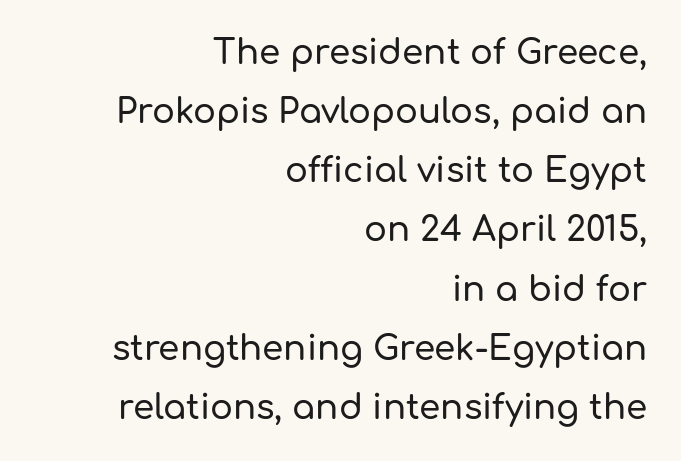
{"serif": "no", "italic": "no", "width": "normal", "stroke_contrast": "low", "x_height": "medium", "monospaced": "no", "underline": "no", "align": "right", "line_spacing_ratio": 1.74, "letter_spacing": "normal", "letter_spacing_em": 0.0, "glyph_px": 34}
